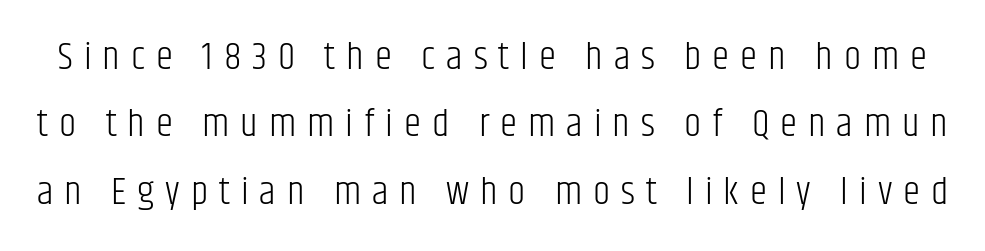
Q: Is the text bold? A: No.
Q: Is the text italic (slanted)? A: No, it is upright.
Q: Is the typeface a serif or a sans-serif typeface? A: Sans-serif.
Q: Is the text underlined? A: No.
Q: Is the spacing between letters normal or unusually wide? A: Unusually wide.
Q: Width (condensed, normal, or wide)? A: Condensed.
Q: Stroke contrast? A: Low.
Q: x-height? A: Large.
Q: Monospaced? A: No.
